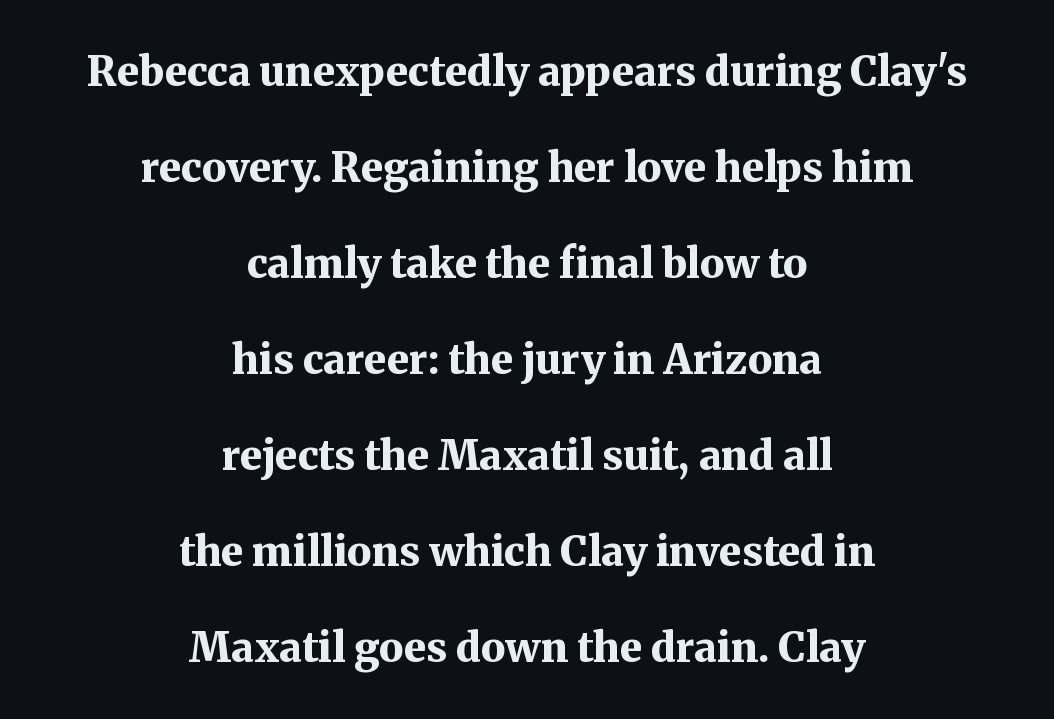
Q: Is the text bold? A: Yes.
Q: Is the text italic (slanted)? A: No, it is upright.
Q: Is the typeface a serif or a sans-serif typeface? A: Serif.
Q: Is the text underlined? A: No.
Q: How is the paragraph aligned? A: Centered.
Q: Is the spacing between letters normal or unusually wide? A: Normal.
Q: Is the spacing between lines tight, normal or loose? A: Loose.
Q: Width (condensed, normal, or wide)? A: Normal.
Q: Stroke contrast? A: Medium.
Q: x-height? A: Medium.
Q: Monospaced? A: No.
